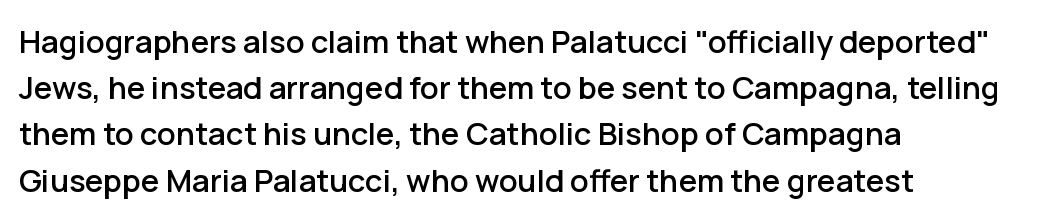
The image shows 31 px sans-serif type, upright; set left-aligned, normal line spacing (1.49x), normal letter spacing, not underlined; low stroke contrast and a medium x-height.
